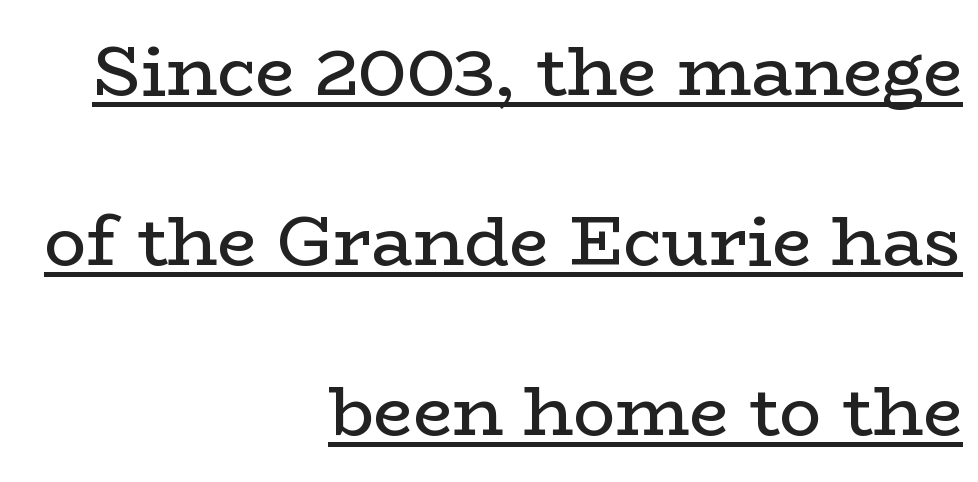
Serifs: yes, visible at the terminals of the letterforms. You could not count columns in this text — the font is proportionally spaced. Underlined type. Alignment: flush right. No chunkiness to these letters — they're not bold.
